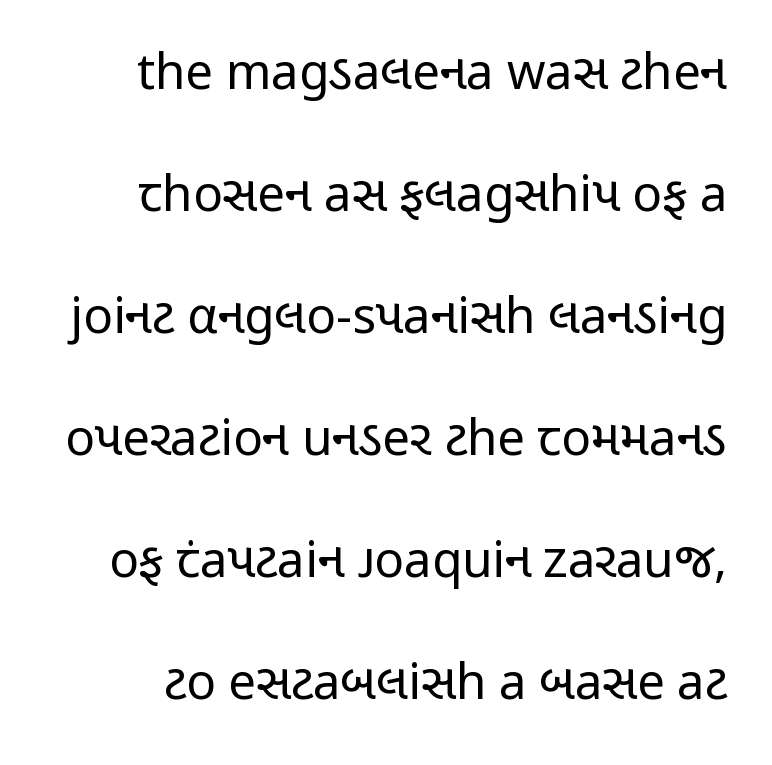
The image shows 49 px regular-weight, condensed sans-serif type, upright; set loose line spacing (2.49x), normal letter spacing, not underlined; low stroke contrast and a medium x-height.
